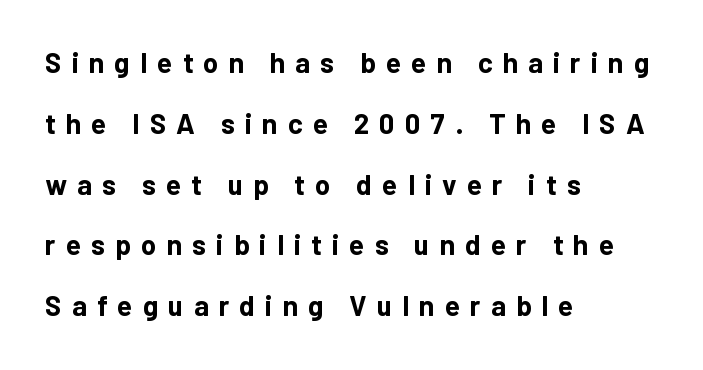
{"serif": "no", "italic": "no", "bold": "yes", "weight": "bold", "width": "normal", "stroke_contrast": "low", "x_height": "medium", "monospaced": "no", "underline": "no", "align": "left", "line_spacing": "loose", "line_spacing_ratio": 2.17, "letter_spacing": "wide", "letter_spacing_em": 0.36, "glyph_px": 28}
